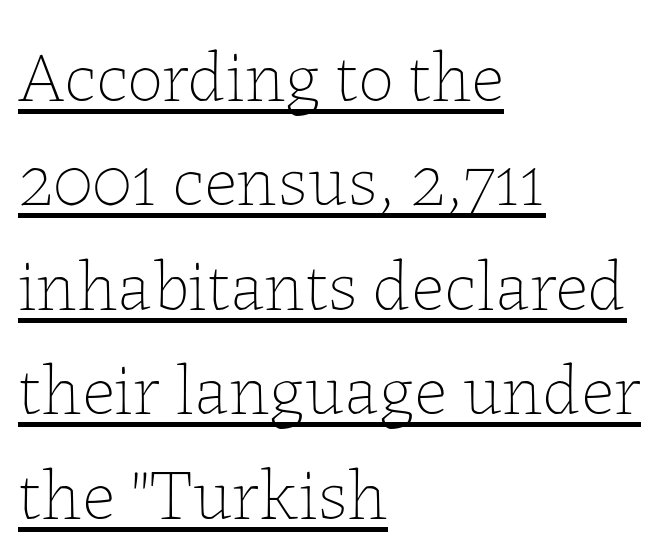
Notice how the passage keeps a crisp vertical edge on the left only. A roman cut, with each character standing at attention. Is this a heavy cut? Hardly; it is regular or lighter. The line texture is even and compact thanks to regular tracking.
